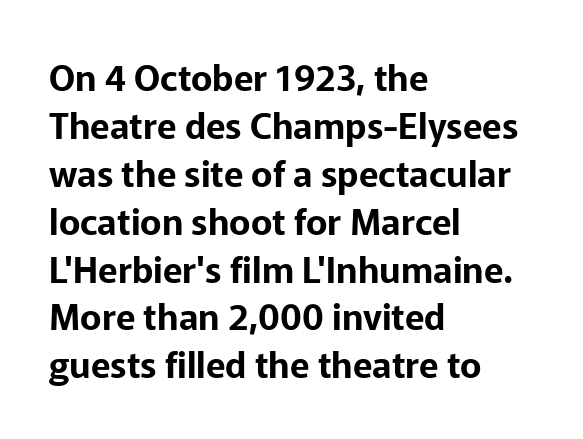
{"serif": "no", "italic": "no", "width": "normal", "stroke_contrast": "low", "x_height": "medium", "monospaced": "no", "underline": "no", "align": "left", "line_spacing": "normal", "line_spacing_ratio": 1.33, "letter_spacing": "normal", "letter_spacing_em": 0.0, "glyph_px": 36}
